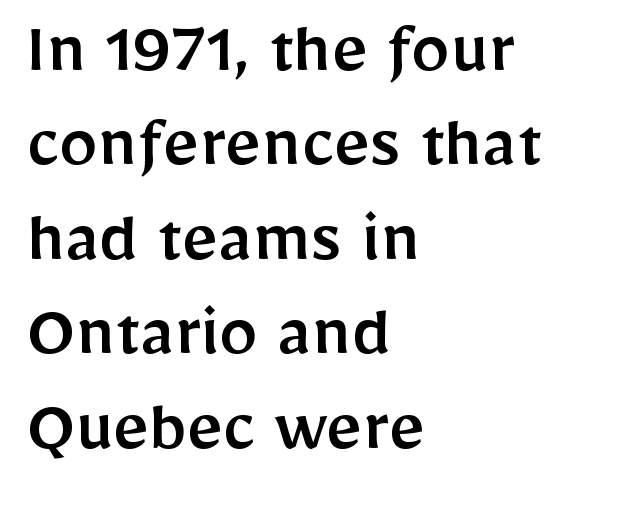
The image shows 78 px sans-serif type, upright; set left-aligned, line spacing 1.21x, normal letter spacing, not underlined; low stroke contrast and a medium x-height.
